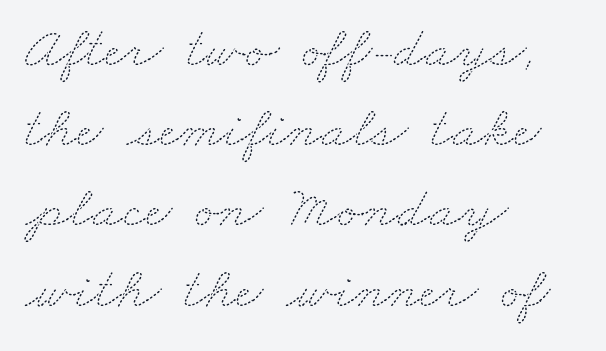
The image shows 59 px thin, wide type; set left-aligned, normal line spacing (1.36x), normal letter spacing, not underlined; medium stroke contrast and a small x-height.
